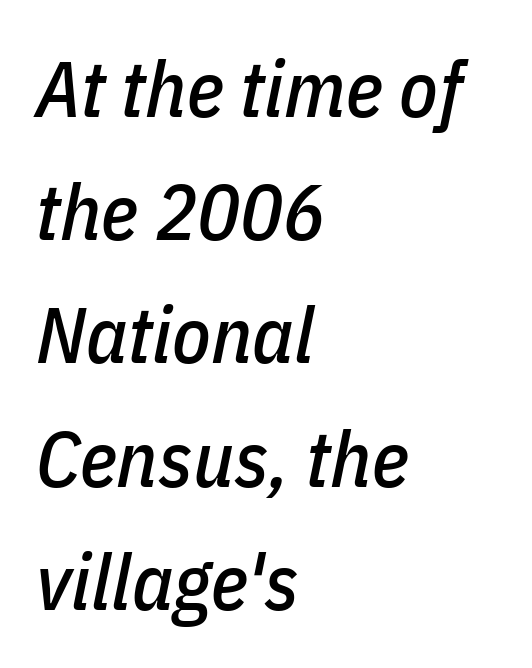
The image shows 79 px condensed type, italic (leaning right); set left-aligned, normal line spacing (1.56x), normal letter spacing, not underlined; low stroke contrast and a medium x-height.
